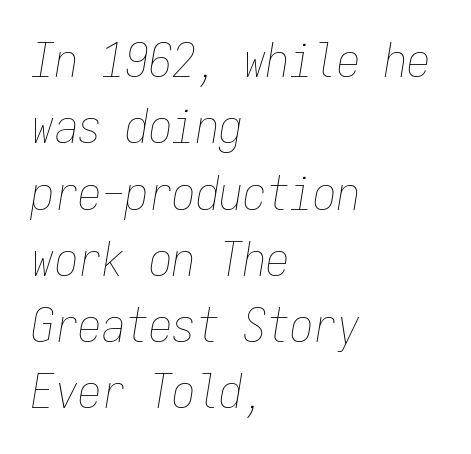
The image shows 47 px thin, condensed type, italic (leaning right), monospaced; set left-aligned, normal line spacing (1.41x), normal letter spacing, not underlined; low stroke contrast and a medium x-height.
